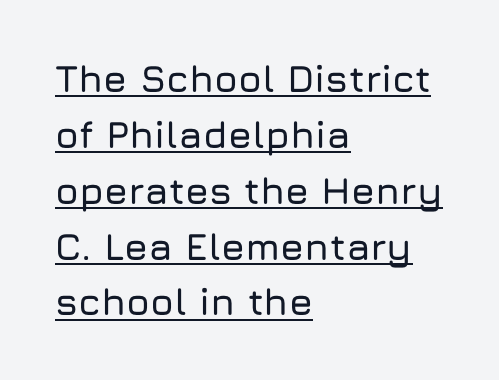
Q: Is the text italic (slanted)? A: No, it is upright.
Q: Is the typeface a serif or a sans-serif typeface? A: Sans-serif.
Q: Is the text underlined? A: Yes.
Q: How is the paragraph aligned? A: Left-aligned.
Q: Is the spacing between letters normal or unusually wide? A: Normal.
Q: Is the spacing between lines tight, normal or loose? A: Normal.
Q: Width (condensed, normal, or wide)? A: Normal.
Q: Stroke contrast? A: Low.
Q: x-height? A: Medium.
Q: Monospaced? A: No.
